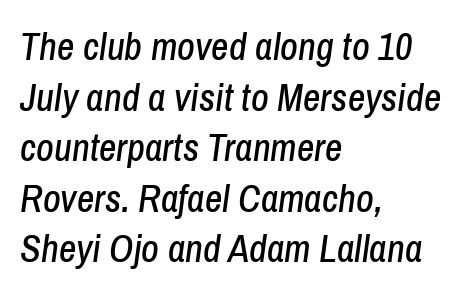
{"italic": "yes", "lean": "right", "slant_degrees": 8, "width": "condensed", "stroke_contrast": "low", "x_height": "medium", "monospaced": "no", "underline": "no", "align": "left", "line_spacing": "normal", "line_spacing_ratio": 1.33, "letter_spacing": "normal", "letter_spacing_em": 0.0, "glyph_px": 38}
